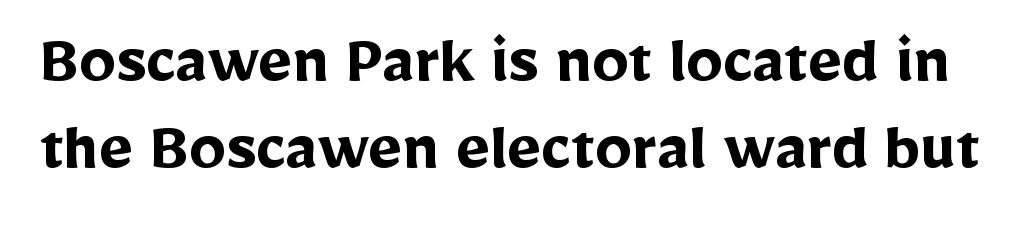
Q: Is the text bold? A: Yes.
Q: Is the text italic (slanted)? A: No, it is upright.
Q: Is the typeface a serif or a sans-serif typeface? A: Sans-serif.
Q: Is the text underlined? A: No.
Q: Is the spacing between letters normal or unusually wide? A: Normal.
Q: Width (condensed, normal, or wide)? A: Normal.
Q: Stroke contrast? A: Low.
Q: x-height? A: Medium.
Q: Monospaced? A: No.
